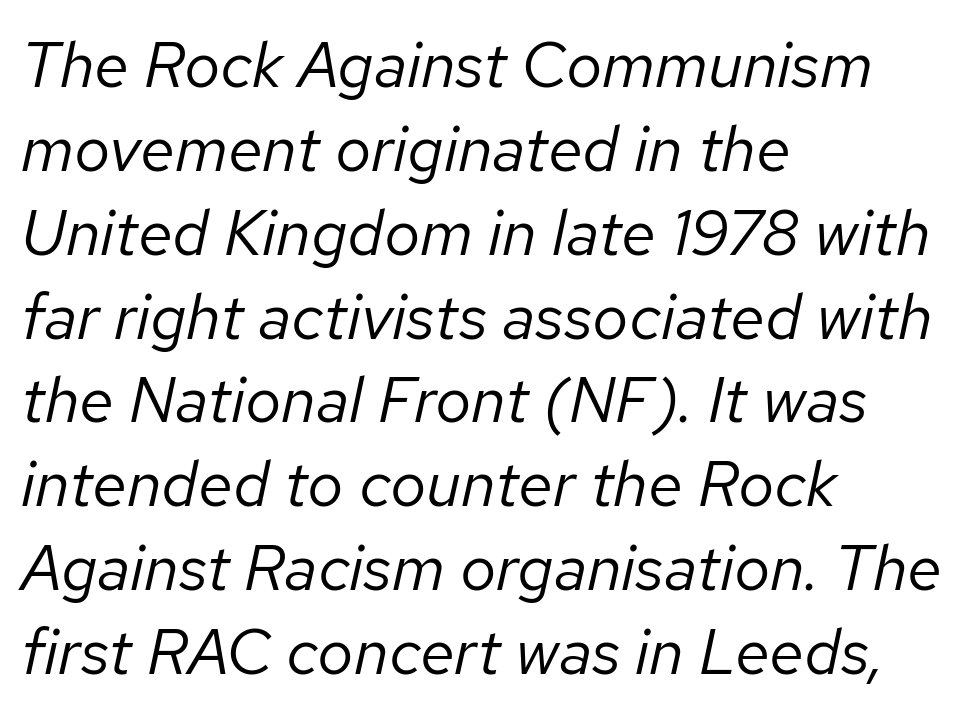
{"italic": "yes", "lean": "right", "slant_degrees": 12, "bold": "no", "weight": "regular", "width": "normal", "stroke_contrast": "low", "x_height": "medium", "monospaced": "no", "underline": "no", "align": "left", "line_spacing": "normal", "line_spacing_ratio": 1.31, "letter_spacing": "normal", "letter_spacing_em": 0.0, "glyph_px": 64}
